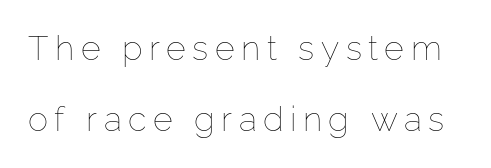
The image shows 34 px thin type, upright; set loose line spacing (2.09x), not underlined; low stroke contrast and a medium x-height.
